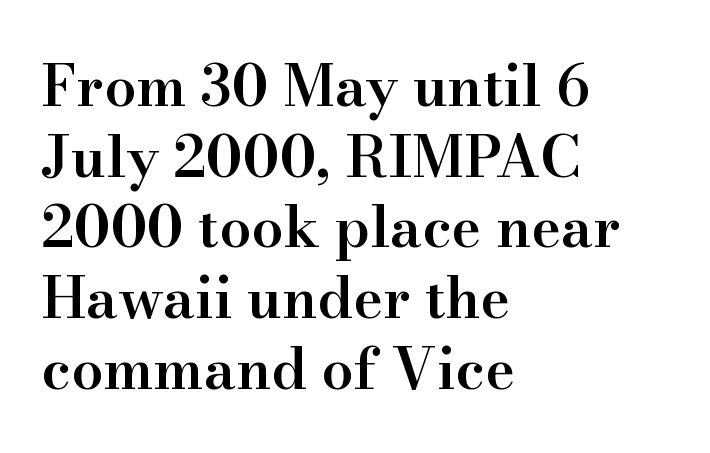
{"serif": "yes", "italic": "no", "bold": "semi", "weight": "semibold", "width": "normal", "stroke_contrast": "high", "x_height": "small", "monospaced": "no", "underline": "no", "align": "left", "line_spacing_ratio": 1.24, "letter_spacing": "normal", "letter_spacing_em": 0.0, "glyph_px": 57}
